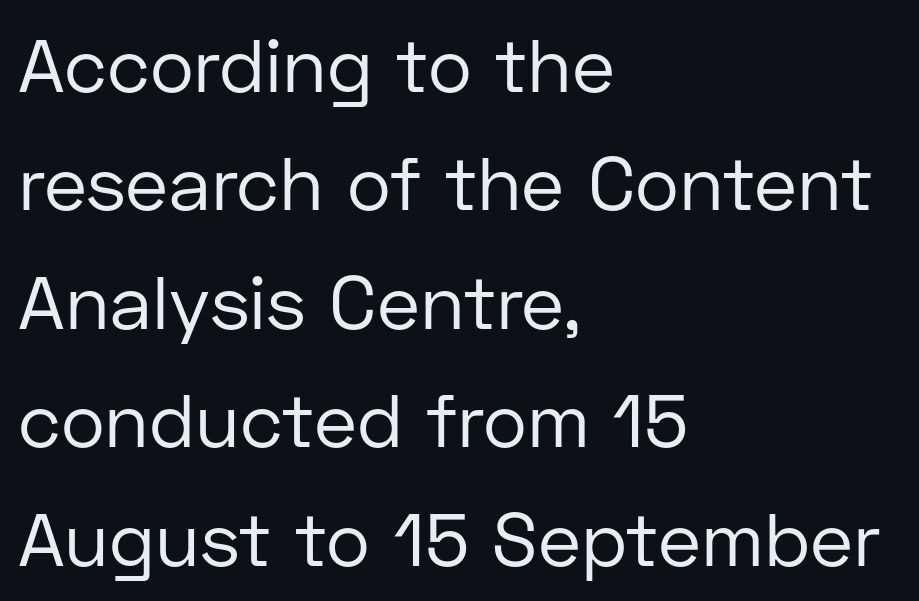
The letters sit at their default tracking, neither squeezed nor spread. The passage shown is typed in a proportional face where columns would drift. Weight: regular or lighter. Does the type have serifs? No, each stem ends abruptly.
